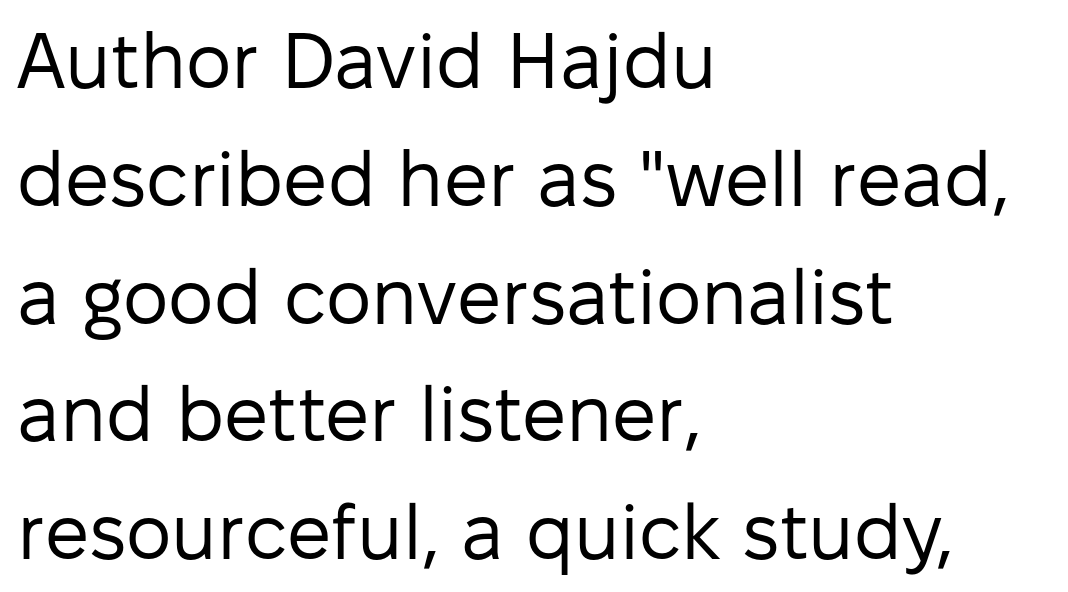
Q: Is the text bold? A: No.
Q: Is the text italic (slanted)? A: No, it is upright.
Q: Is the typeface a serif or a sans-serif typeface? A: Sans-serif.
Q: Is the text underlined? A: No.
Q: How is the paragraph aligned? A: Left-aligned.
Q: Is the spacing between letters normal or unusually wide? A: Normal.
Q: Is the spacing between lines tight, normal or loose? A: Normal.
Q: Width (condensed, normal, or wide)? A: Normal.
Q: Stroke contrast? A: Low.
Q: x-height? A: Medium.
Q: Monospaced? A: No.
